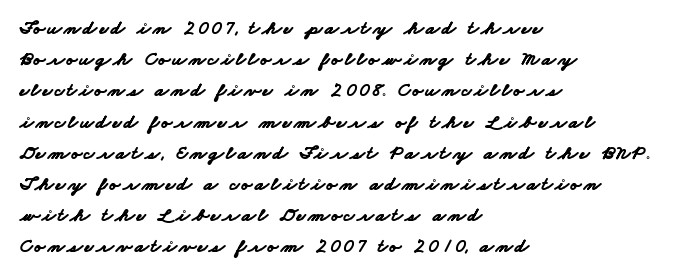
The image shows 20 px bold type; set left-aligned, normal line spacing (1.56x), not underlined.
